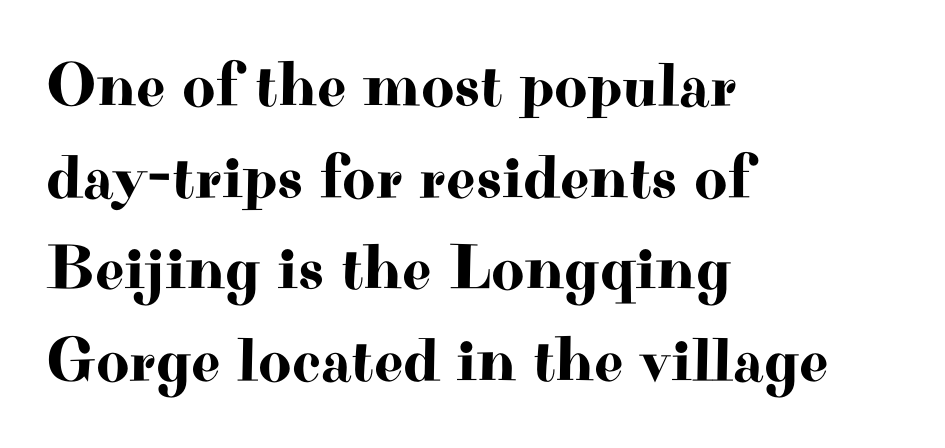
How are the letters spaced? Ordinarily, with no added tracking. Any mark beneath the type? The region is blank. The passage shown is typed in a proportional face where columns would drift. Caption: multi-line text, flush left, ragged right.
